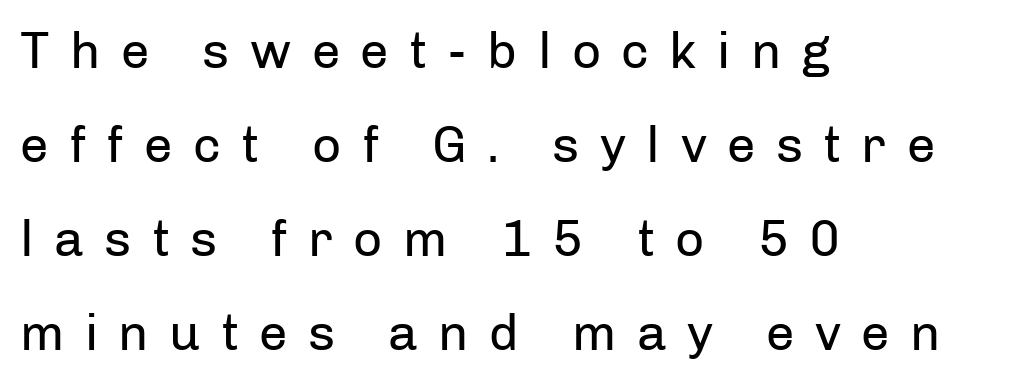
Q: Is the text bold? A: No.
Q: Is the text italic (slanted)? A: No, it is upright.
Q: Is the typeface a serif or a sans-serif typeface? A: Sans-serif.
Q: Is the text underlined? A: No.
Q: How is the paragraph aligned? A: Left-aligned.
Q: Is the spacing between letters normal or unusually wide? A: Unusually wide.
Q: Width (condensed, normal, or wide)? A: Normal.
Q: Stroke contrast? A: Low.
Q: x-height? A: Medium.
Q: Monospaced? A: No.
